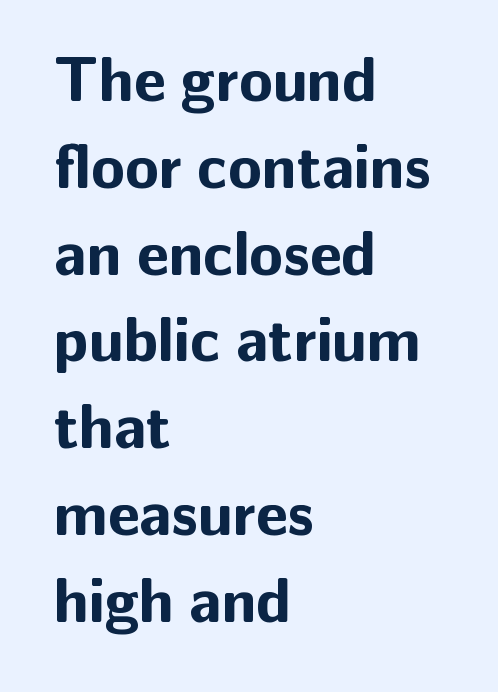
{"serif": "no", "italic": "no", "bold": "yes", "weight": "bold", "width": "normal", "stroke_contrast": "low", "x_height": "medium", "monospaced": "no", "underline": "no", "align": "left", "line_spacing": "normal", "line_spacing_ratio": 1.4, "letter_spacing": "normal", "letter_spacing_em": 0.0, "glyph_px": 62}
